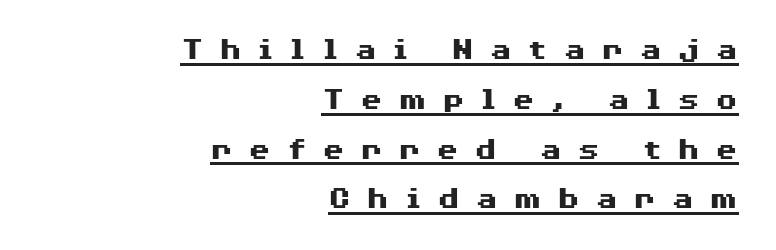
The designer left line spacing at the default. The specimen includes a rule beneath the text block's lines. Note the varied advance widths — an 'i' is clearly narrower than an 'm'. The letters carry no serifs — their stems end cleanly without finishing strokes.
